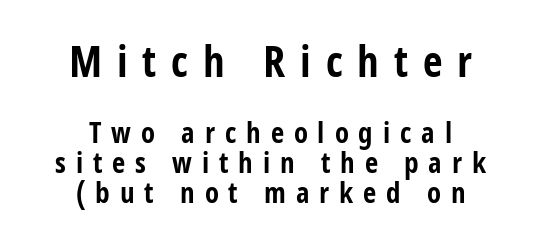
Q: Is the text bold? A: Yes.
Q: Is the text italic (slanted)? A: No, it is upright.
Q: Is the typeface a serif or a sans-serif typeface? A: Sans-serif.
Q: Is the text underlined? A: No.
Q: How is the paragraph aligned? A: Centered.
Q: Is the spacing between letters normal or unusually wide? A: Unusually wide.
Q: Is the spacing between lines tight, normal or loose? A: Tight.
Q: Which block of text is set in a larger size, the first (top) or the second (bottom)? A: The first (top) one.
Q: Width (condensed, normal, or wide)? A: Condensed.
Q: Stroke contrast? A: Low.
Q: x-height? A: Large.
Q: Monospaced? A: No.
